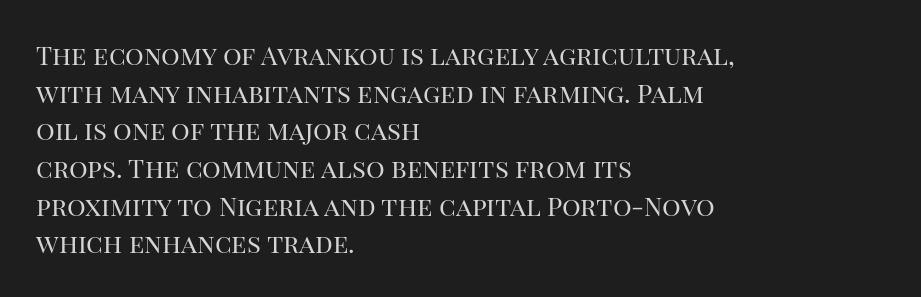
The image shows 26 px text type, upright; set left-aligned, normal line spacing (1.45x), normal letter spacing, not underlined.
